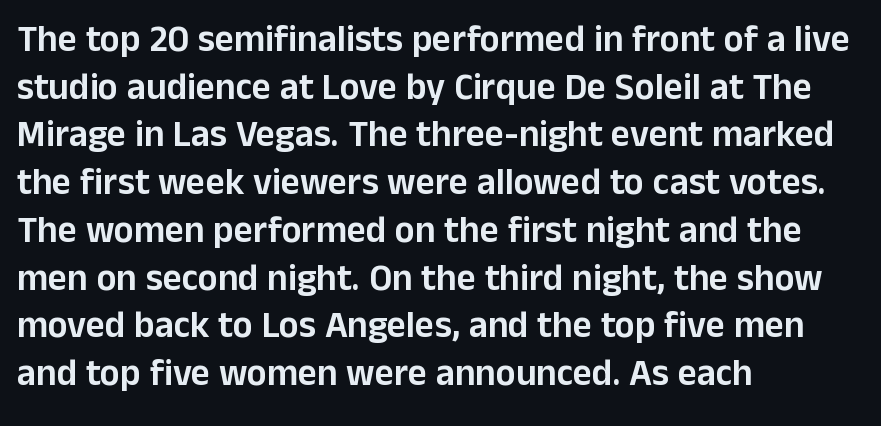
Baseline-to-baseline distance is the conventional proportion of letter height. The compositor pushed each line to the left boundary. The typography opts for an upright posture over an oblique one. A typesetter would call this proportional, since set widths differ per character. The space beneath each line is pristine and unruled. Unlike a traditional serif, this face leaves its strokes unadorned.
